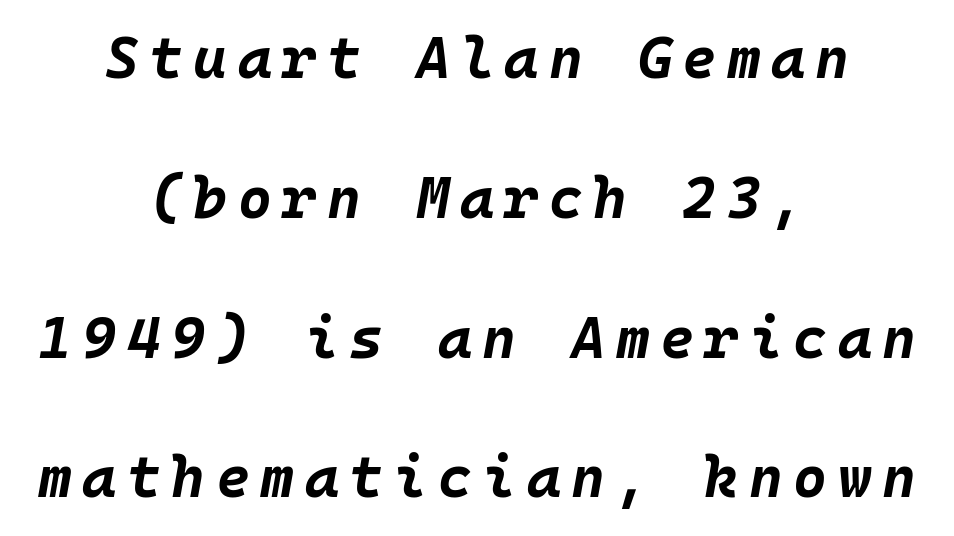
A student would call this center alignment; a typographer would say set centered. The passage shown is typed in a monospace face where columns stay perfectly aligned. The face used here has a pronounced slope to its letters. A typesetter would call this leading open, well beyond the default. Letters rest on an invisible, unmarked baseline.
